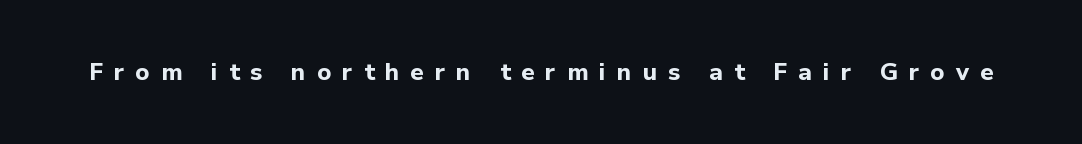
Q: Is the text bold? A: Yes.
Q: Is the text italic (slanted)? A: No, it is upright.
Q: Is the text underlined? A: No.
Q: Is the spacing between letters normal or unusually wide? A: Unusually wide.
